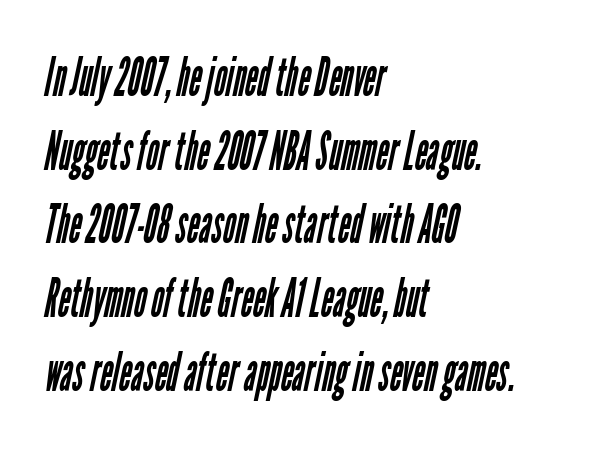
The type family on display is of the sans-serif kind. Summary of weight: not heavy and not bold. The passage shown is typed in a proportional face where columns would drift. A typesetter would call this leading conventional body-copy spacing. The paragraph shown leans on its left margin. Characters follow at the spacing the type designer built in.
